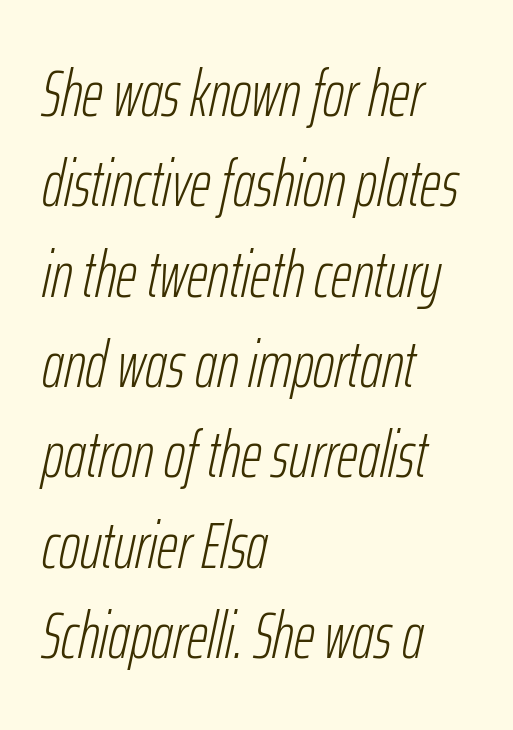
Does extra space separate the letters? No, they use regular spacing. Rendered with sloped, italic letterforms. The rows are spaced the way most documents space them. Quick note: underline off.
